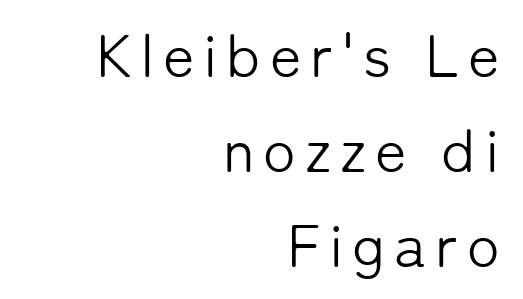
The image shows 60 px light sans-serif type, upright; set right-aligned, normal line spacing (1.58x), not underlined; low stroke contrast and a medium x-height.
